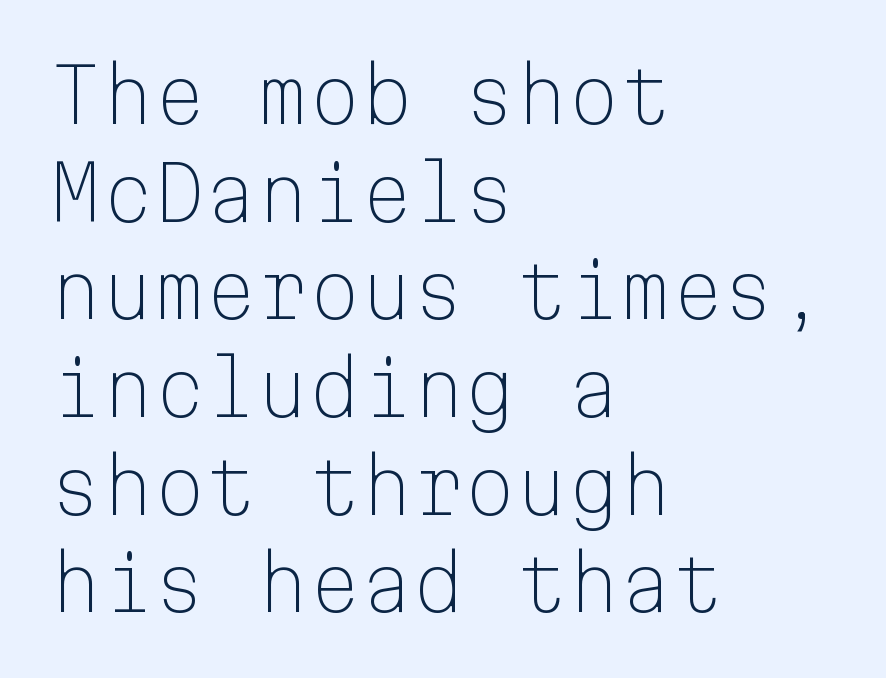
Q: Is the text bold? A: No.
Q: Is the text italic (slanted)? A: No, it is upright.
Q: Is the typeface a serif or a sans-serif typeface? A: Sans-serif.
Q: Is the text underlined? A: No.
Q: How is the paragraph aligned? A: Left-aligned.
Q: Is the spacing between letters normal or unusually wide? A: Normal.
Q: Is the spacing between lines tight, normal or loose? A: Normal.
Q: Width (condensed, normal, or wide)? A: Normal.
Q: Stroke contrast? A: Low.
Q: x-height? A: Medium.
Q: Monospaced? A: Yes.
